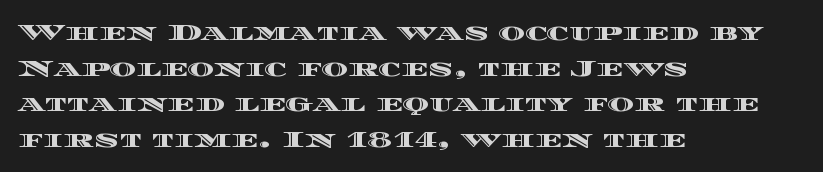
{"italic": "no", "underline": "no", "align": "left", "line_spacing": "normal", "line_spacing_ratio": 1.55, "letter_spacing": "normal", "letter_spacing_em": 0.0, "glyph_px": 23}
